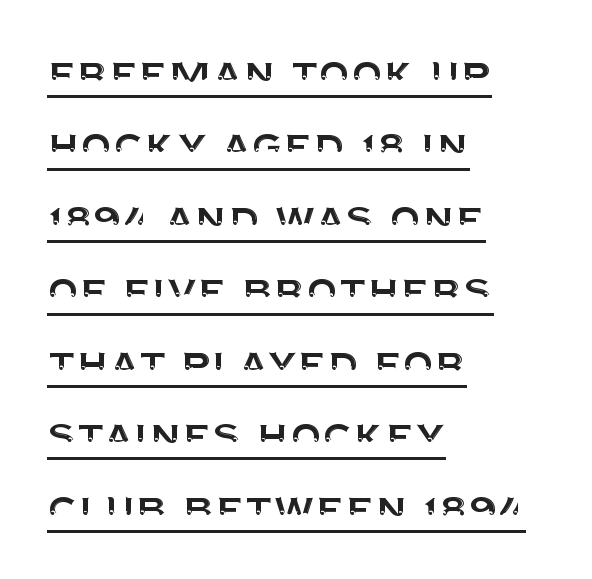
{"serif": "no", "italic": "no", "width": "normal", "stroke_contrast": "medium", "x_height": "large", "monospaced": "no", "underline": "yes", "align": "left", "line_spacing": "normal", "line_spacing_ratio": 1.42, "letter_spacing": "normal", "letter_spacing_em": 0.0, "glyph_px": 51}
